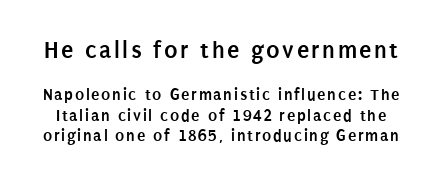
{"italic": "no", "bold": "yes", "underline": "no", "line_spacing_ratio": 1.18, "larger_block": "first", "size_ratio": 1.47, "glyph_px": 25}
